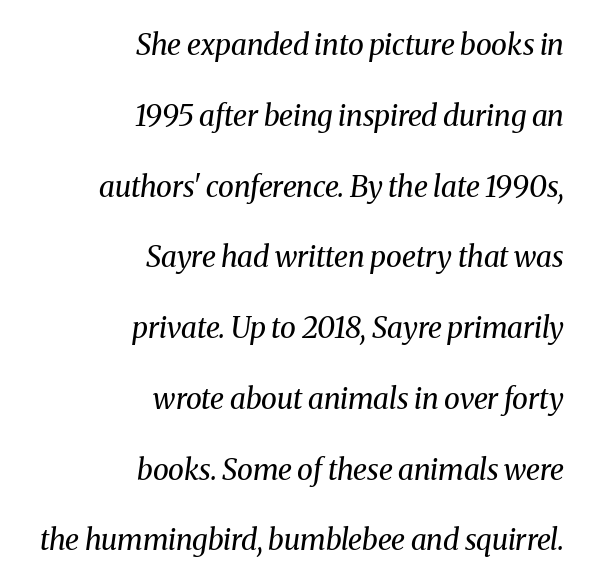
Q: Is the text bold? A: No.
Q: Is the text italic (slanted)? A: Yes, it leans right by about 8 degrees.
Q: Is the typeface a serif or a sans-serif typeface? A: Serif.
Q: Is the text underlined? A: No.
Q: How is the paragraph aligned? A: Right-aligned.
Q: Is the spacing between letters normal or unusually wide? A: Normal.
Q: Is the spacing between lines tight, normal or loose? A: Loose.
Q: Width (condensed, normal, or wide)? A: Normal.
Q: Stroke contrast? A: Medium.
Q: x-height? A: Medium.
Q: Monospaced? A: No.
